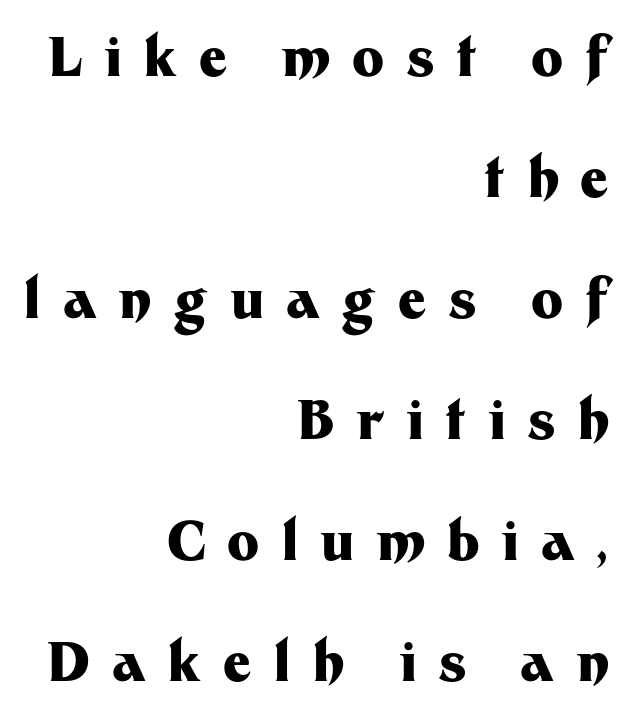
{"serif": "no", "italic": "no", "bold": "yes", "weight": "heavy", "width": "normal", "stroke_contrast": "medium", "x_height": "medium", "monospaced": "no", "underline": "no", "align": "right", "line_spacing": "loose", "line_spacing_ratio": 2.24, "letter_spacing": "wide", "letter_spacing_em": 0.4, "glyph_px": 54}
